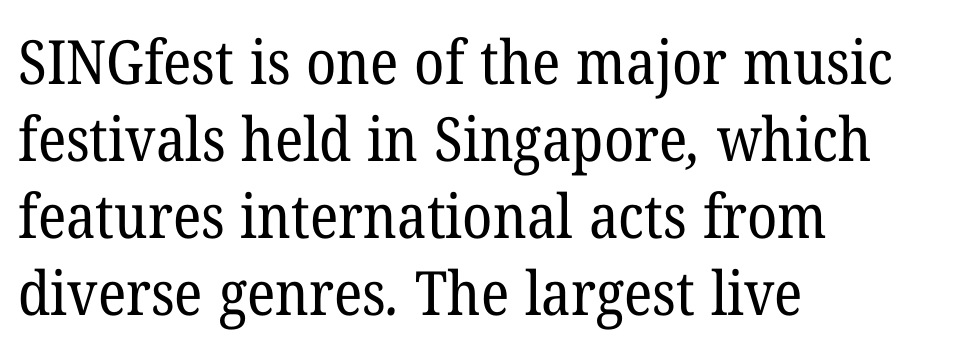
Note the varied advance widths — an 'i' is clearly narrower than an 'm'. How would I describe the line gaps? Plain and ordinary. Compared with a centered layout, this one pins lines to the left instead. The text was rendered using a seriffed face with decorative stroke endings.
